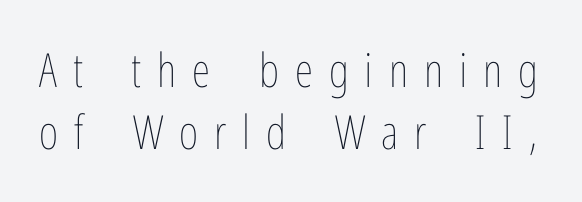
{"italic": "no", "bold": "no", "weight": "thin", "width": "condensed", "stroke_contrast": "low", "x_height": "medium", "monospaced": "no", "underline": "no", "line_spacing": "normal", "line_spacing_ratio": 1.31, "letter_spacing": "wide", "letter_spacing_em": 0.34, "glyph_px": 47}
